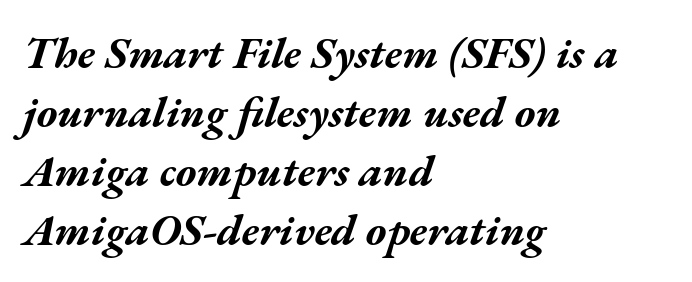
Q: Is the text bold? A: Yes.
Q: Is the text italic (slanted)? A: Yes, it leans right by about 17 degrees.
Q: Is the text underlined? A: No.
Q: How is the paragraph aligned? A: Left-aligned.
Q: Is the spacing between letters normal or unusually wide? A: Normal.
Q: Is the spacing between lines tight, normal or loose? A: Normal.
Q: Width (condensed, normal, or wide)? A: Wide.
Q: Stroke contrast? A: Medium.
Q: x-height? A: Medium.
Q: Monospaced? A: No.
